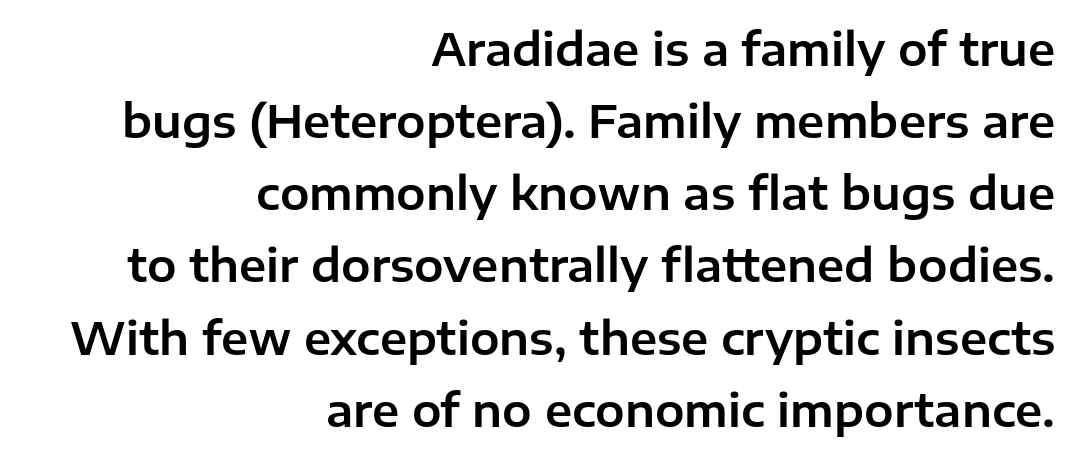
The image shows 44 px sans-serif type, upright; set right-aligned, normal line spacing (1.64x), normal letter spacing, not underlined; low stroke contrast and a medium x-height.
